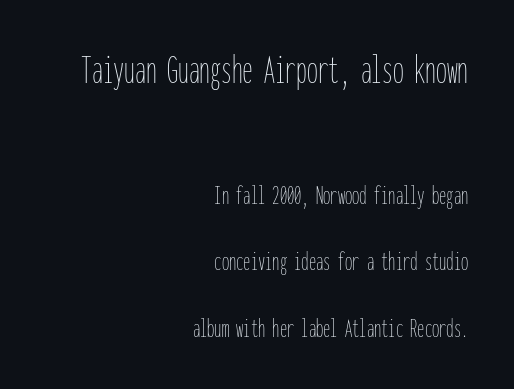
The image shows 43 px thin, condensed type, upright, monospaced; set right-aligned, loose line spacing (2.29x), normal letter spacing, not underlined; the first (top) block is 1.48x larger; low stroke contrast and a medium x-height.
